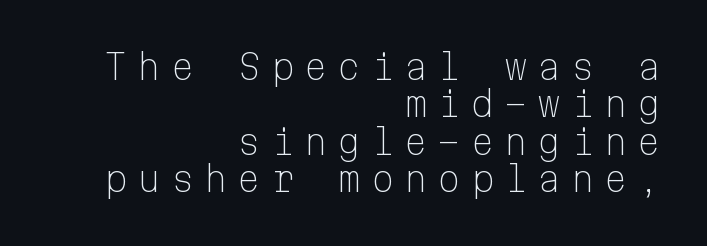
Q: Is the text bold? A: No.
Q: Is the text italic (slanted)? A: No, it is upright.
Q: Is the typeface a serif or a sans-serif typeface? A: Sans-serif.
Q: Is the text underlined? A: No.
Q: How is the paragraph aligned? A: Right-aligned.
Q: Is the spacing between letters normal or unusually wide? A: Unusually wide.
Q: Is the spacing between lines tight, normal or loose? A: Tight.
Q: Width (condensed, normal, or wide)? A: Normal.
Q: Stroke contrast? A: Low.
Q: x-height? A: Medium.
Q: Monospaced? A: Yes.
